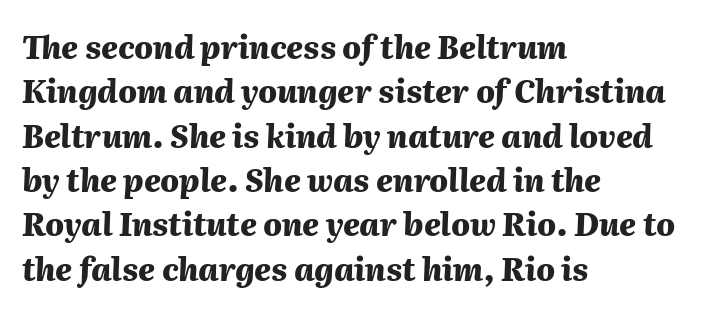
{"italic": "yes", "lean": "right", "slant_degrees": 2, "bold": "yes", "weight": "heavy", "width": "normal", "stroke_contrast": "medium", "x_height": "medium", "monospaced": "no", "underline": "no", "align": "left", "line_spacing": "normal", "line_spacing_ratio": 1.43, "letter_spacing": "normal", "letter_spacing_em": 0.0, "glyph_px": 31}
